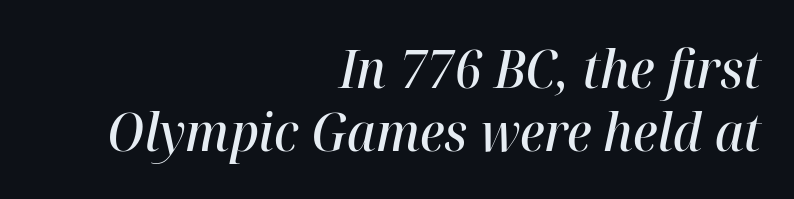
{"italic": "yes", "lean": "right", "slant_degrees": 12, "bold": "semi", "weight": "semibold", "width": "normal", "stroke_contrast": "high", "x_height": "medium", "monospaced": "no", "underline": "no", "align": "right", "line_spacing_ratio": 1.21, "letter_spacing": "normal", "letter_spacing_em": 0.0, "glyph_px": 52}
